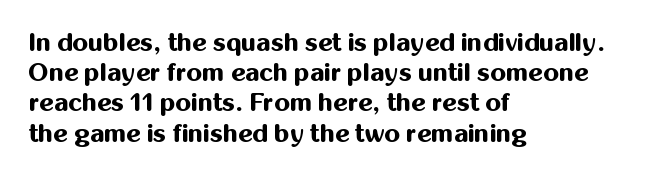
{"italic": "no", "bold": "yes", "underline": "no", "align": "left", "line_spacing_ratio": 1.21, "letter_spacing": "normal", "letter_spacing_em": 0.0, "glyph_px": 25}
